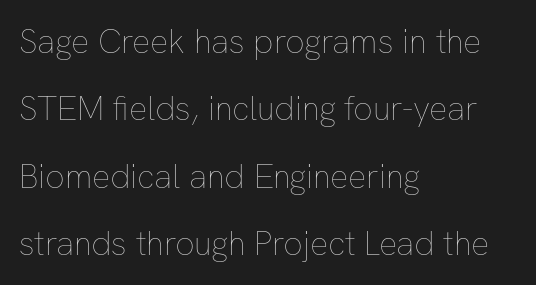
{"italic": "no", "bold": "no", "weight": "thin", "width": "normal", "stroke_contrast": "low", "x_height": "medium", "monospaced": "no", "underline": "no", "align": "left", "line_spacing": "loose", "line_spacing_ratio": 1.98, "letter_spacing": "normal", "letter_spacing_em": 0.0, "glyph_px": 34}
